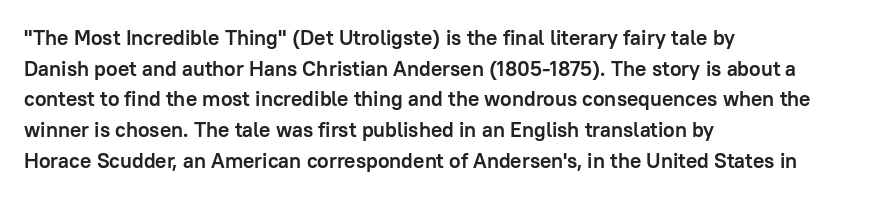
Q: Is the text bold? A: Yes.
Q: Is the text italic (slanted)? A: No, it is upright.
Q: Is the text underlined? A: No.
Q: How is the paragraph aligned? A: Left-aligned.
Q: Is the spacing between letters normal or unusually wide? A: Normal.
Q: Is the spacing between lines tight, normal or loose? A: Normal.
